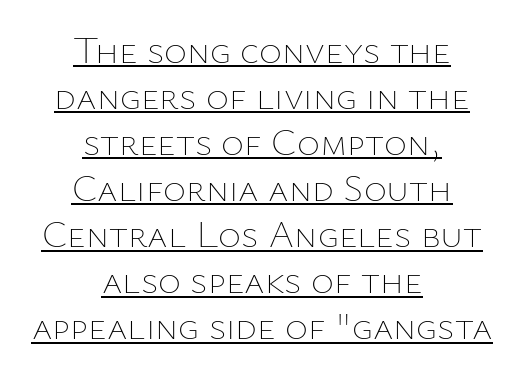
The image shows 39 px thin type, upright; set centered, line spacing 1.18x, normal letter spacing, underlined; low stroke contrast and a medium x-height.
